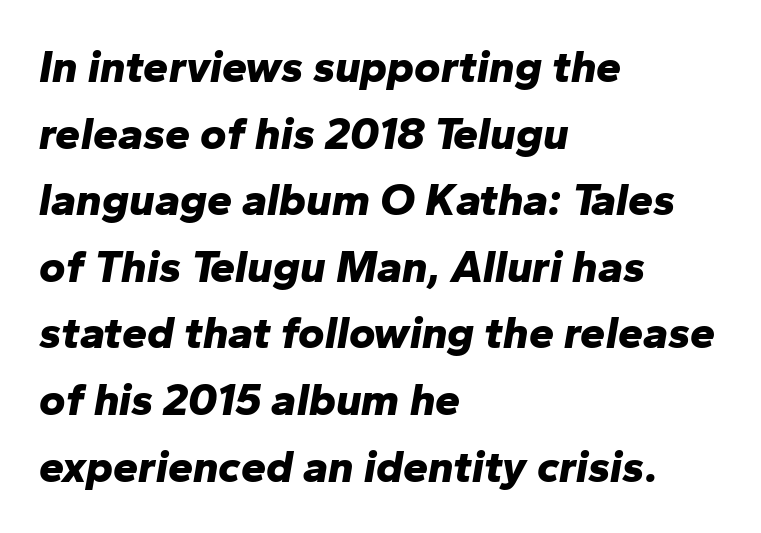
The image shows 45 px bold type, italic (leaning right); set left-aligned, normal line spacing (1.48x), normal letter spacing, not underlined; low stroke contrast and a medium x-height.
